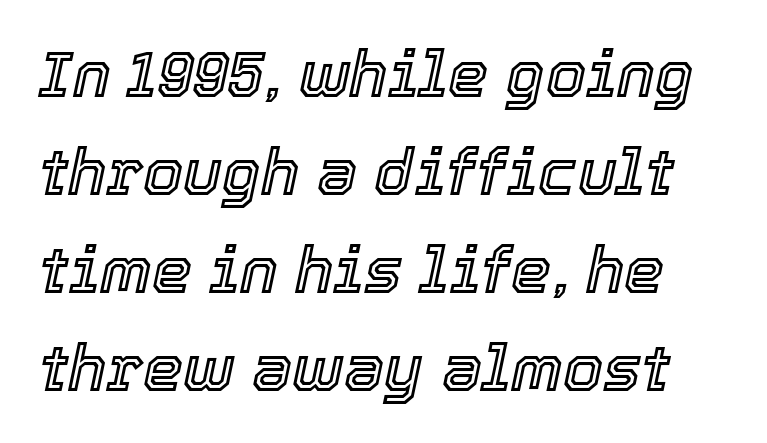
Q: Is the text italic (slanted)? A: Yes, it leans right by about 12 degrees.
Q: Is the text underlined? A: No.
Q: Is the spacing between letters normal or unusually wide? A: Normal.
Q: Is the spacing between lines tight, normal or loose? A: Normal.
Q: Width (condensed, normal, or wide)? A: Normal.
Q: x-height? A: Medium.
Q: Monospaced? A: No.
